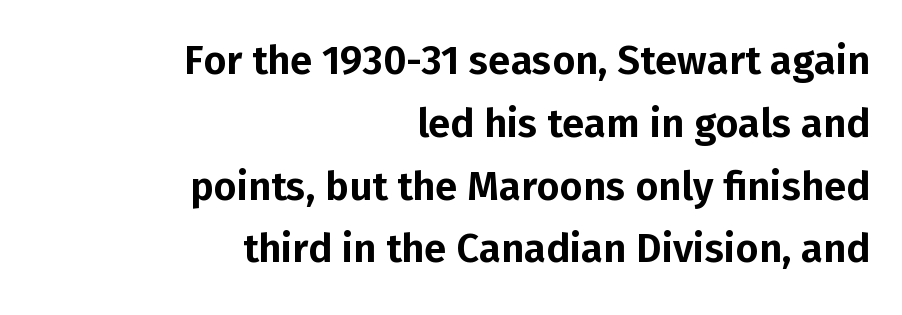
Q: Is the text italic (slanted)? A: No, it is upright.
Q: Is the typeface a serif or a sans-serif typeface? A: Sans-serif.
Q: Is the text underlined? A: No.
Q: How is the paragraph aligned? A: Right-aligned.
Q: Is the spacing between letters normal or unusually wide? A: Normal.
Q: Is the spacing between lines tight, normal or loose? A: Normal.
Q: Width (condensed, normal, or wide)? A: Normal.
Q: Stroke contrast? A: Low.
Q: x-height? A: Medium.
Q: Monospaced? A: No.
